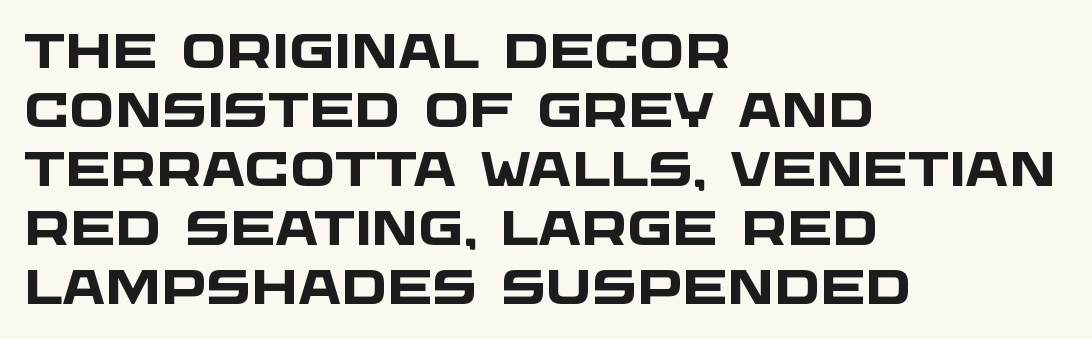
The image shows 48 px heavy, wide sans-serif type; set left-aligned, line spacing 1.23x, normal letter spacing, not underlined; low stroke contrast and a large x-height.
